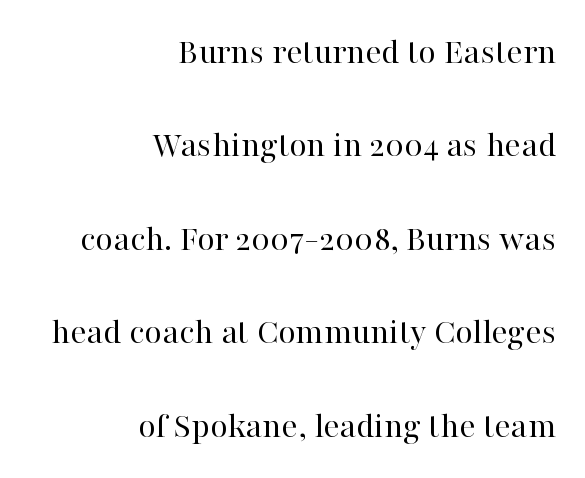
In CSS terms this would be text-align: right. Is the letter spacing exaggerated? No — it looks like the ordinary default. Letters have the restrained weight of plain body copy at most. The specimen reads as upright at a glance. I'd call this a serif setting — the letters wear small feet. The letters advance in unequal steps, a hallmark of proportional type.
